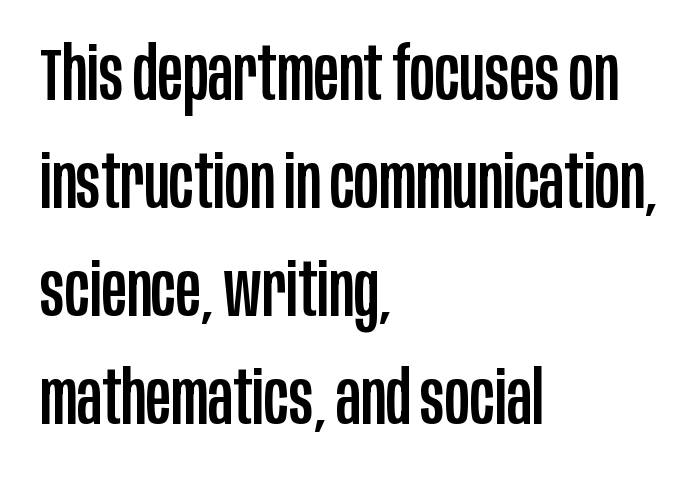
Q: Is the text italic (slanted)? A: No, it is upright.
Q: Is the typeface a serif or a sans-serif typeface? A: Sans-serif.
Q: Is the text underlined? A: No.
Q: How is the paragraph aligned? A: Left-aligned.
Q: Is the spacing between letters normal or unusually wide? A: Normal.
Q: Is the spacing between lines tight, normal or loose? A: Normal.
Q: Width (condensed, normal, or wide)? A: Condensed.
Q: Stroke contrast? A: Low.
Q: x-height? A: Large.
Q: Monospaced? A: No.
